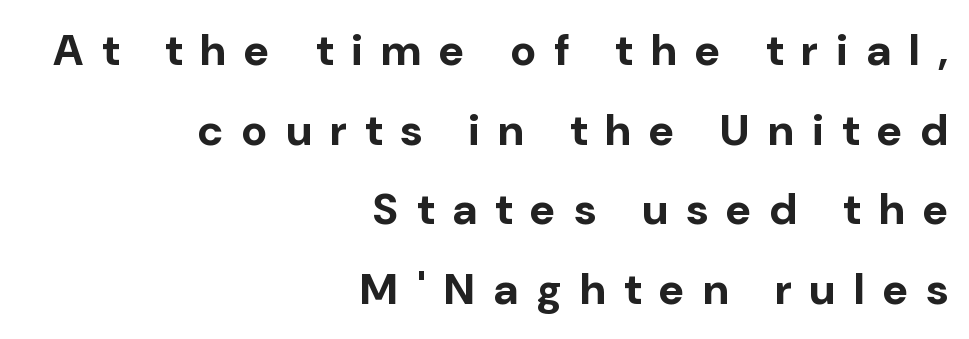
The glyphs are unaccompanied by any horizontal stroke below them. These words are printed bold, with thick strokes throughout. Does the copy run flush right? Yes — the right margin is perfectly even. Nope, not italic — everything's standing straight. Note the varied advance widths — an 'i' is clearly narrower than an 'm'.
